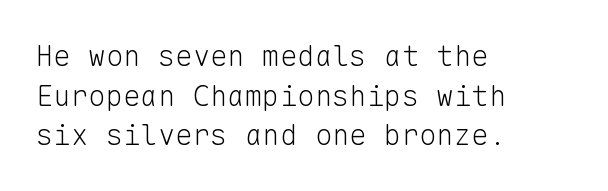
{"serif": "no", "italic": "no", "bold": "no", "weight": "light", "width": "normal", "stroke_contrast": "low", "x_height": "medium", "monospaced": "yes", "underline": "no", "align": "left", "line_spacing": "normal", "line_spacing_ratio": 1.37, "letter_spacing": "normal", "letter_spacing_em": 0.0, "glyph_px": 29}
